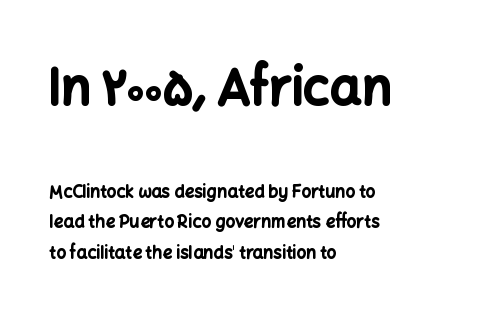
The image shows 50 px bold sans-serif type, upright; set left-aligned, line spacing 1.78x, normal letter spacing, not underlined; the first (top) block is 2.94x larger; low stroke contrast and a medium x-height.
